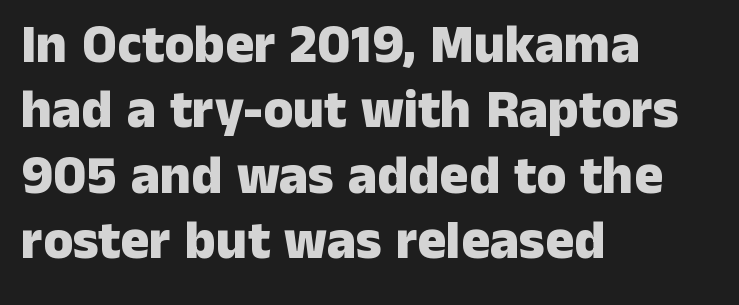
{"serif": "no", "italic": "no", "bold": "yes", "weight": "heavy", "width": "normal", "stroke_contrast": "low", "x_height": "medium", "monospaced": "no", "underline": "no", "align": "left", "line_spacing_ratio": 1.21, "letter_spacing": "normal", "letter_spacing_em": 0.0, "glyph_px": 54}
